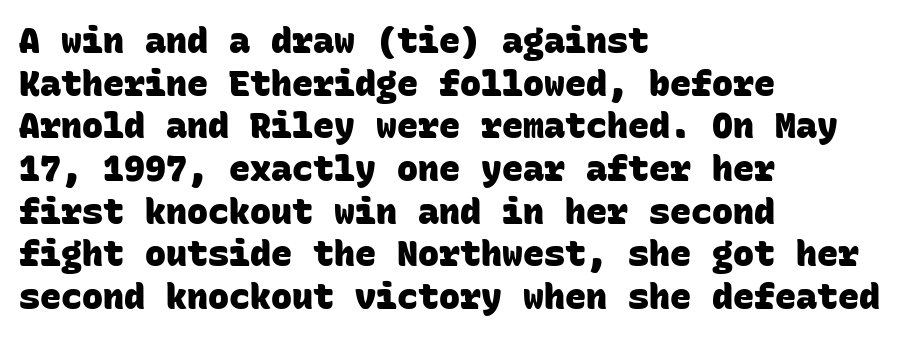
{"serif": "no", "bold": "yes", "weight": "heavy", "width": "normal", "stroke_contrast": "low", "x_height": "large", "monospaced": "yes", "underline": "no", "align": "left", "line_spacing_ratio": 1.22, "letter_spacing": "normal", "letter_spacing_em": 0.0, "glyph_px": 35}
